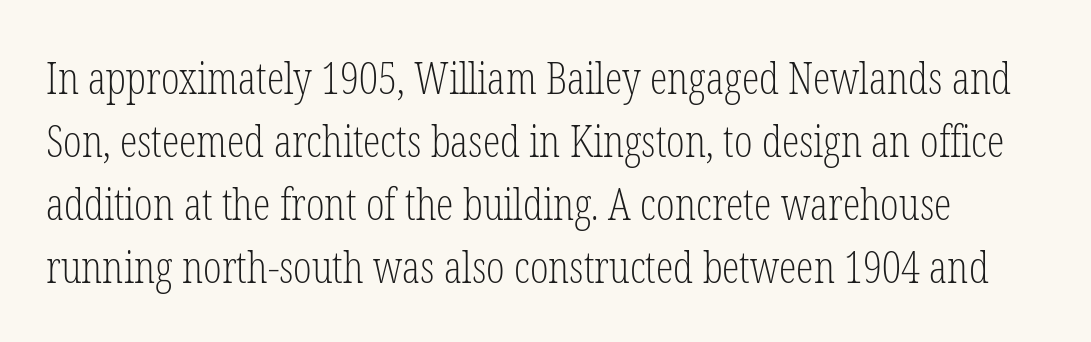
Q: Is the text bold? A: No.
Q: Is the text italic (slanted)? A: No, it is upright.
Q: Is the typeface a serif or a sans-serif typeface? A: Serif.
Q: Is the text underlined? A: No.
Q: Is the spacing between letters normal or unusually wide? A: Normal.
Q: Is the spacing between lines tight, normal or loose? A: Normal.
Q: Width (condensed, normal, or wide)? A: Condensed.
Q: Stroke contrast? A: Low.
Q: x-height? A: Medium.
Q: Monospaced? A: No.
